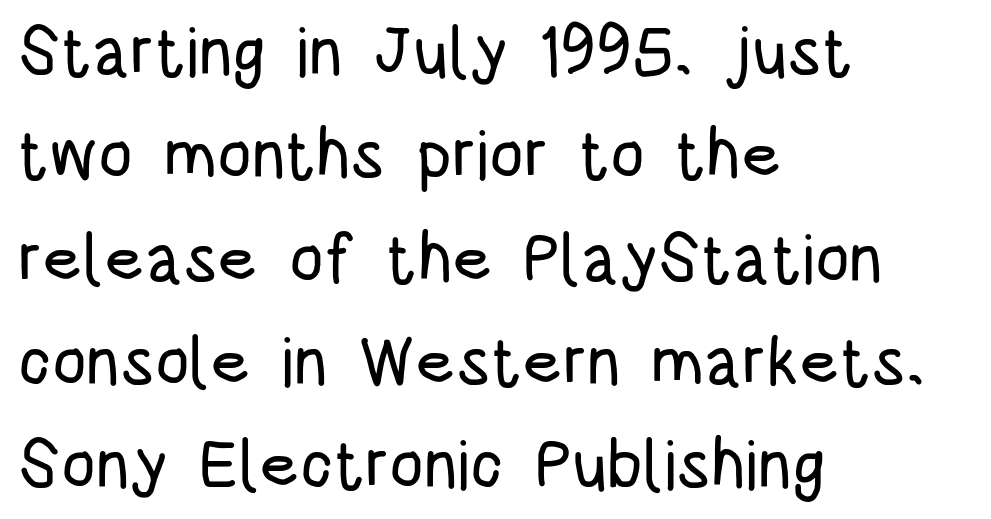
Q: Is the text italic (slanted)? A: No, it is upright.
Q: Is the typeface a serif or a sans-serif typeface? A: Sans-serif.
Q: Is the text underlined? A: No.
Q: How is the paragraph aligned? A: Left-aligned.
Q: Is the spacing between letters normal or unusually wide? A: Normal.
Q: Is the spacing between lines tight, normal or loose? A: Normal.
Q: Width (condensed, normal, or wide)? A: Condensed.
Q: Stroke contrast? A: Low.
Q: x-height? A: Large.
Q: Monospaced? A: No.
